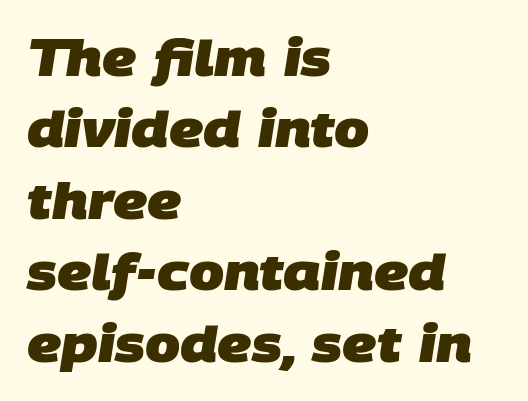
This rendering leaves character spacing at its baseline value. The characters look thick and weighty, a clear bold. Each letter keeps its own natural width here, so spacing adapts to shape. Serif or sans? Sans — the stroke terminals are bare. Left-aligned paragraph, ragged on the right.
